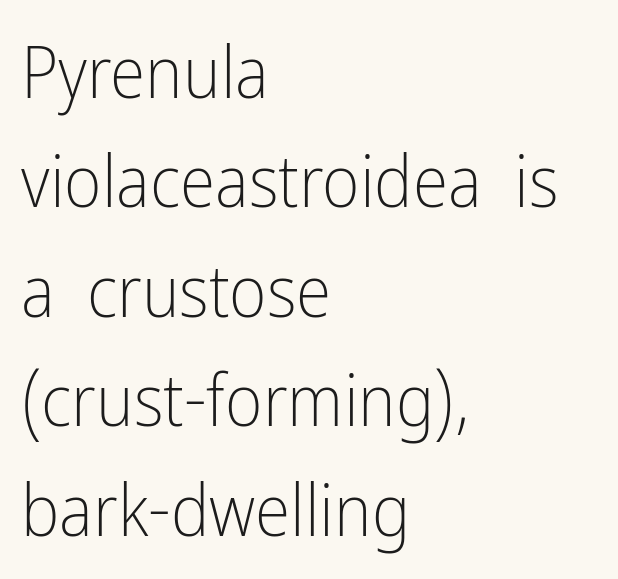
The image shows 72 px light, condensed sans-serif type, upright; set left-aligned, normal line spacing (1.52x), normal letter spacing, not underlined; low stroke contrast and a medium x-height.
